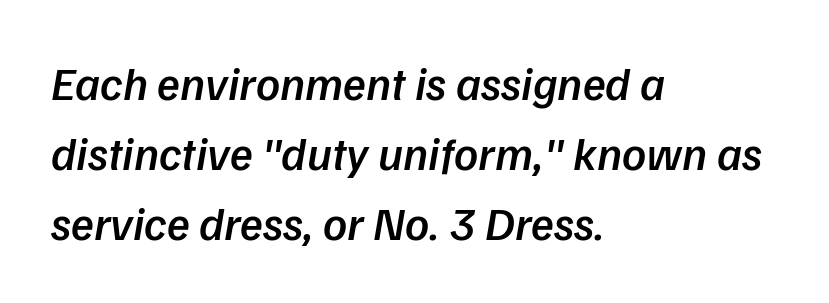
Q: Is the text bold? A: Semi-bold.
Q: Is the text italic (slanted)? A: Yes, it leans right by about 9 degrees.
Q: Is the text underlined? A: No.
Q: How is the paragraph aligned? A: Left-aligned.
Q: Is the spacing between letters normal or unusually wide? A: Normal.
Q: Is the spacing between lines tight, normal or loose? A: Normal.
Q: Width (condensed, normal, or wide)? A: Normal.
Q: Stroke contrast? A: Low.
Q: x-height? A: Medium.
Q: Monospaced? A: No.
